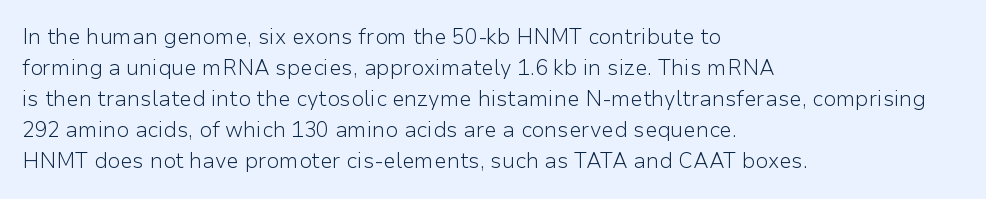
The image shows 21 px text type, upright; set left-aligned, normal line spacing (1.48x), normal letter spacing, not underlined.
